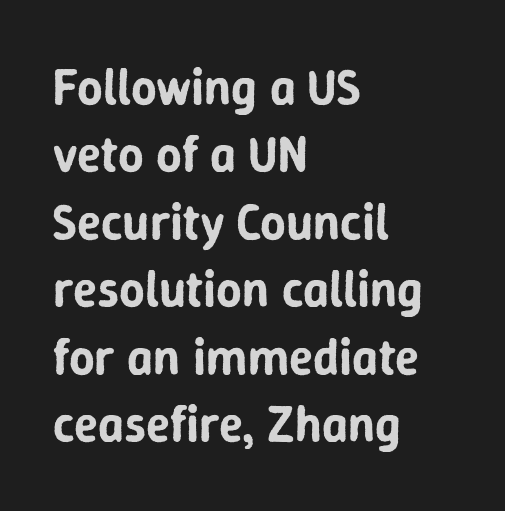
{"serif": "no", "italic": "no", "width": "normal", "stroke_contrast": "low", "x_height": "medium", "monospaced": "no", "underline": "no", "align": "left", "line_spacing": "normal", "line_spacing_ratio": 1.35, "letter_spacing": "normal", "letter_spacing_em": 0.0, "glyph_px": 50}
